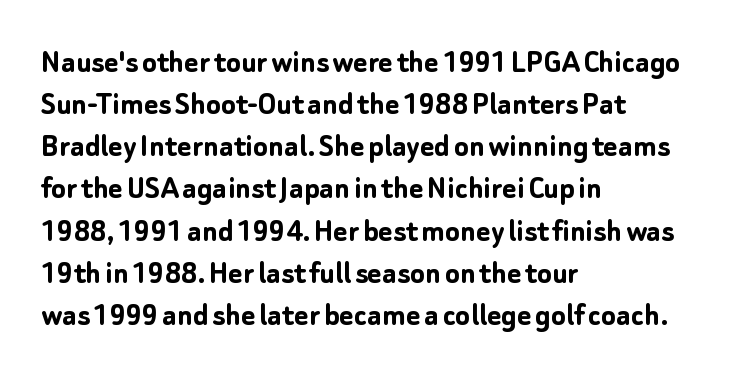
The image shows 34 px semibold sans-serif type, upright; set left-aligned, line spacing 1.24x, normal letter spacing, not underlined; low stroke contrast and a medium x-height.
